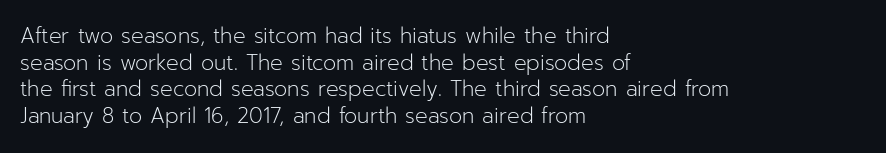
Summary of weight: not heavy and not bold. The vertical gap from one line to the next is medium. The type is set solid horizontally, with unmodified tracking. No italicization has been applied; the sample stays upright. The paragraph shown leans on its left margin. The gap between lines stays unmarked.
